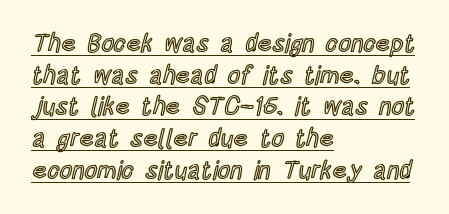
Horizontal bands of white between lines are of average thickness. Caption: standard tracking, unaltered. The typesetter chose a ragged-right arrangement here. The rendering uses the underline text-decoration.
